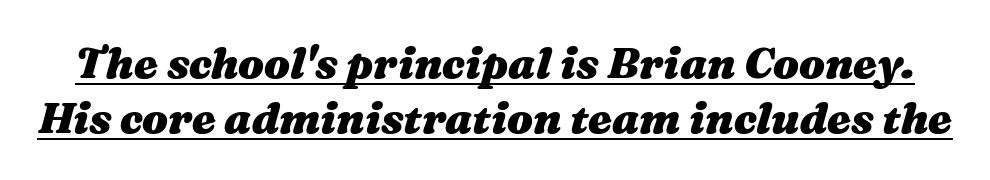
Is the type bold? Yes — the strokes are clearly thick and heavy. Letter spacing: default. Decoration check: the copy is underlined. Observe the lean: these are italic letterforms. The space between consecutive lines is moderate. Spacing verdict: proportional, widths tailored to each character.
